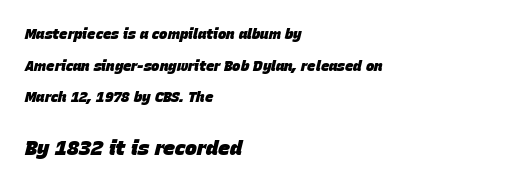
Q: Is the text bold? A: Yes.
Q: Is the text italic (slanted)? A: Yes, it leans right by about 15 degrees.
Q: Is the text underlined? A: No.
Q: How is the paragraph aligned? A: Left-aligned.
Q: Is the spacing between letters normal or unusually wide? A: Normal.
Q: Is the spacing between lines tight, normal or loose? A: Loose.
Q: Which block of text is set in a larger size, the first (top) or the second (bottom)? A: The second (bottom) one.
